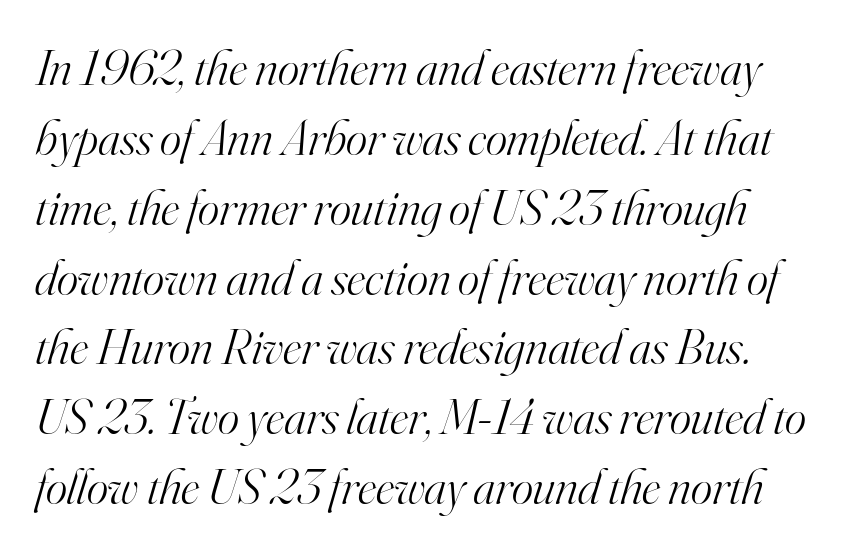
Default kerning and tracking; the words read as compact shapes. Unlike a clean sans, this face finishes its strokes with serifs. Compared with typical paragraphs, the rows here are spaced about the same. The passage shown is not underscored anywhere. Stems here are at most as thick as an everyday book face.
